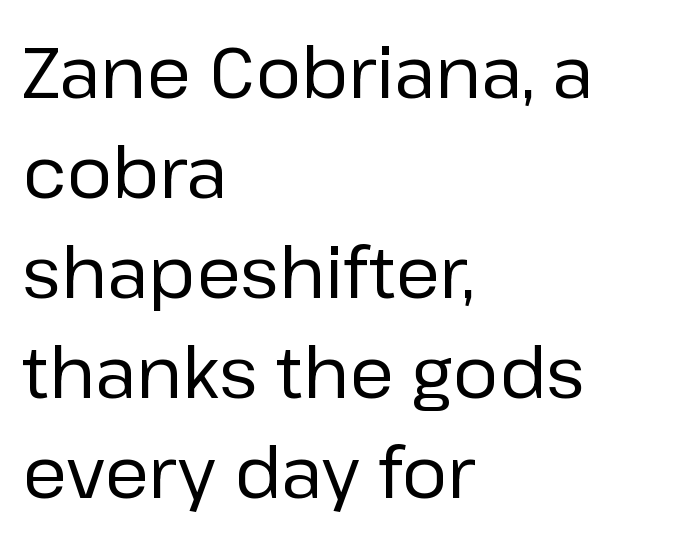
Stroke thickness stays within the range of a standard reading face or lighter. There is no visible air inserted between adjacent glyphs. Descender tails drop into unmarked territory. This sample has the flowing, uneven cadence of proportional lettering. Letterform terminals end flat and unadorned throughout the passage. Caption: multi-line text, flush left, ragged right.
